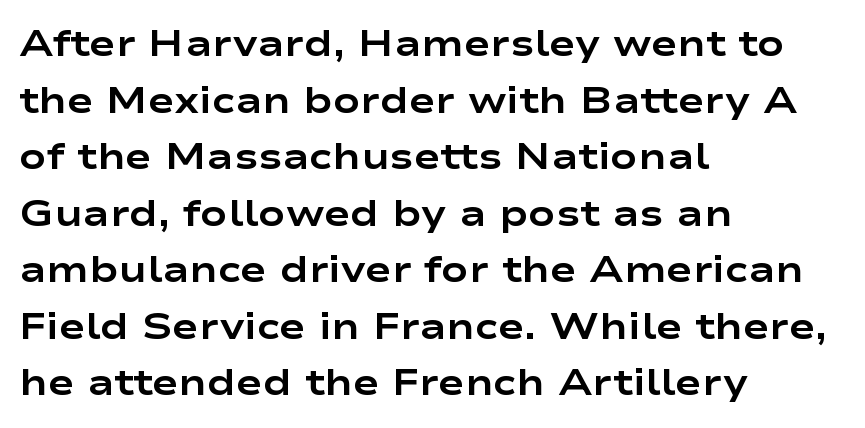
The image shows 36 px bold, wide sans-serif type, upright; set left-aligned, normal line spacing (1.57x), normal letter spacing, not underlined; low stroke contrast and a medium x-height.
